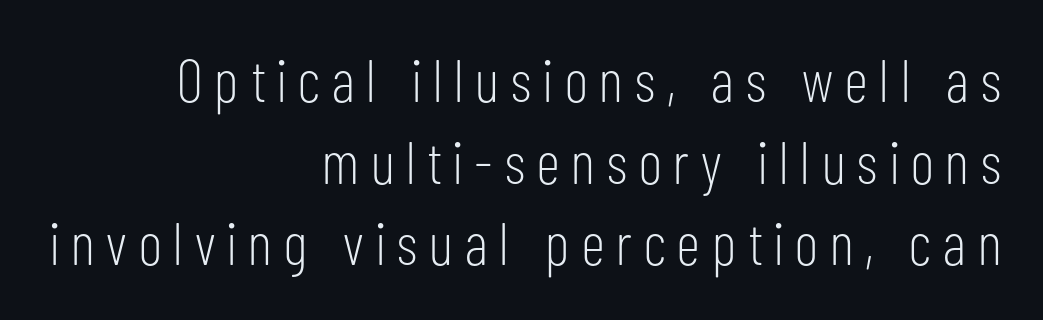
The image shows 60 px light, condensed sans-serif type, upright; set right-aligned, normal line spacing (1.36x), unusually wide letter spacing (+0.2 em), not underlined; low stroke contrast and a medium x-height.
